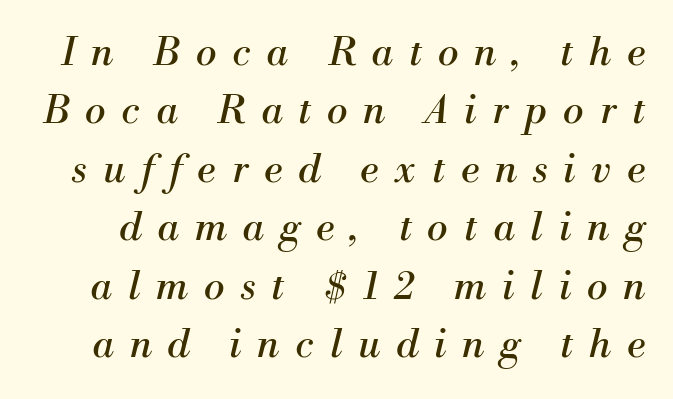
The text was rendered using a seriffed face with decorative stroke endings. Successive baselines arrive at the customary interval. Plain, unruled lines of type. Tracking here is generous; glyphs stand well apart from one another.
